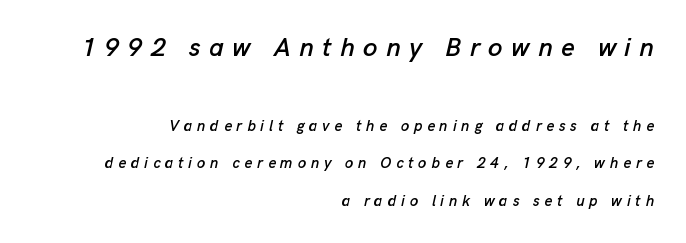
Q: Is the text italic (slanted)? A: Yes, it leans right by about 13 degrees.
Q: Is the text underlined? A: No.
Q: How is the paragraph aligned? A: Right-aligned.
Q: Is the spacing between letters normal or unusually wide? A: Unusually wide.
Q: Is the spacing between lines tight, normal or loose? A: Loose.
Q: Which block of text is set in a larger size, the first (top) or the second (bottom)? A: The first (top) one.
